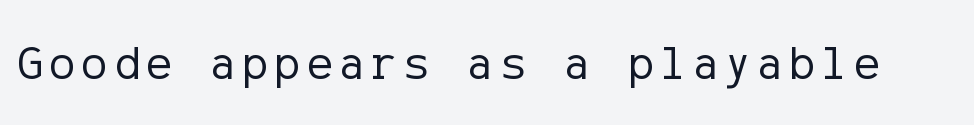
Q: Is the text bold? A: No.
Q: Is the text italic (slanted)? A: No, it is upright.
Q: Is the typeface a serif or a sans-serif typeface? A: Sans-serif.
Q: Is the text underlined? A: No.
Q: Width (condensed, normal, or wide)? A: Normal.
Q: Stroke contrast? A: Low.
Q: x-height? A: Medium.
